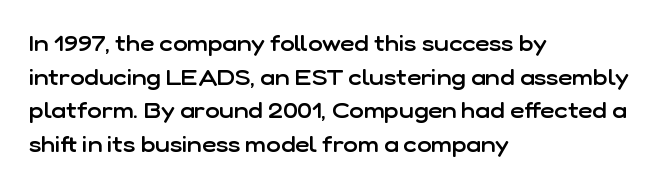
Every character sits straight up, as roman type does. Does extra space separate the letters? No, they use regular spacing. A somewhat darkened texture: the type is semibold rather than bold. A typesetter would call this leading conventional body-copy spacing.
